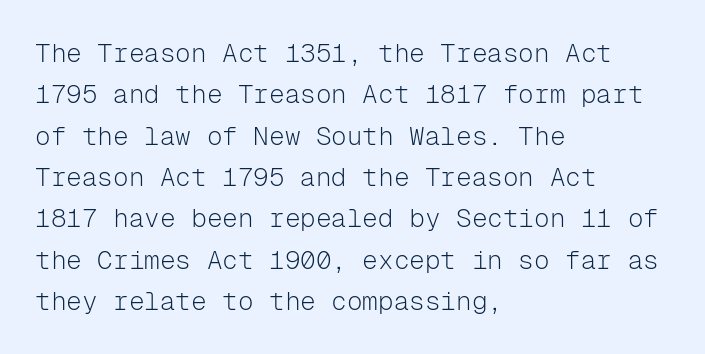
Each stroke keeps to a modest, everyday thickness or less. Whoever set this chose a conventional vertical rhythm. Caption: multi-line text, flush left, ragged right. Underlining? Definitely not there.
